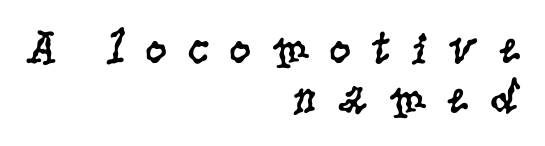
Q: Is the text bold? A: No.
Q: Is the typeface a serif or a sans-serif typeface? A: Serif.
Q: Is the text underlined? A: No.
Q: How is the paragraph aligned? A: Right-aligned.
Q: Is the spacing between letters normal or unusually wide? A: Unusually wide.
Q: Is the spacing between lines tight, normal or loose? A: Tight.
Q: Width (condensed, normal, or wide)? A: Condensed.
Q: Stroke contrast? A: Low.
Q: x-height? A: Large.
Q: Monospaced? A: No.
